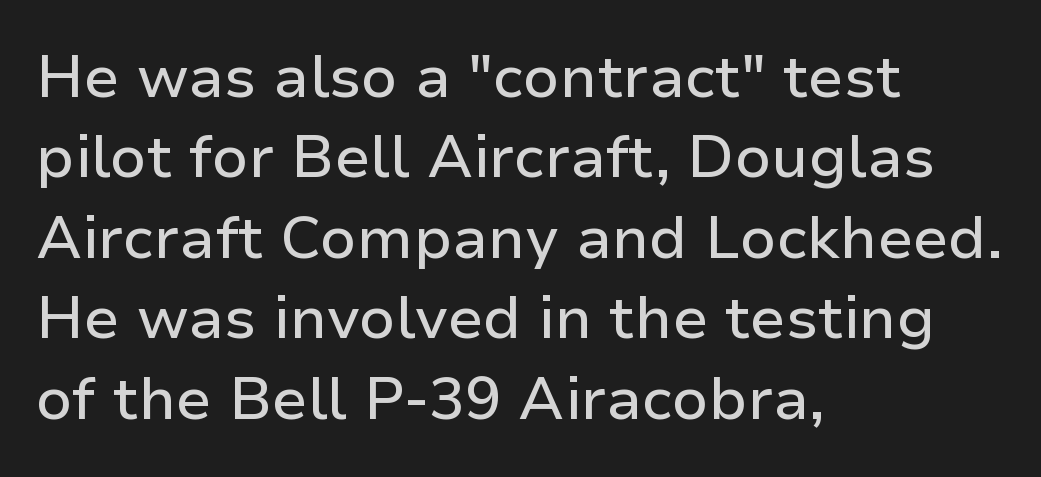
{"serif": "no", "italic": "no", "width": "normal", "stroke_contrast": "low", "x_height": "medium", "monospaced": "no", "underline": "no", "align": "left", "line_spacing": "normal", "line_spacing_ratio": 1.34, "letter_spacing": "normal", "letter_spacing_em": 0.0, "glyph_px": 60}
